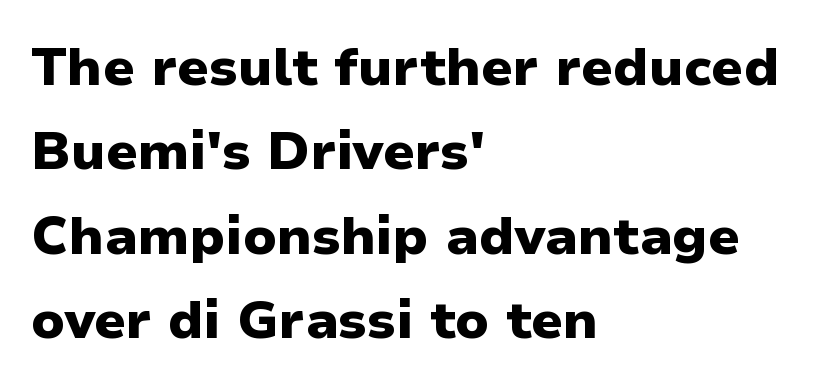
This rendering features lettering with no underline. When letters stand straight like this, we call the style roman or upright. The passage is arranged the way most books set body copy — flush left. Normally led — the rows are evenly, conventionally spaced. Tracking here is standard; glyphs follow each other at the usual distance.
